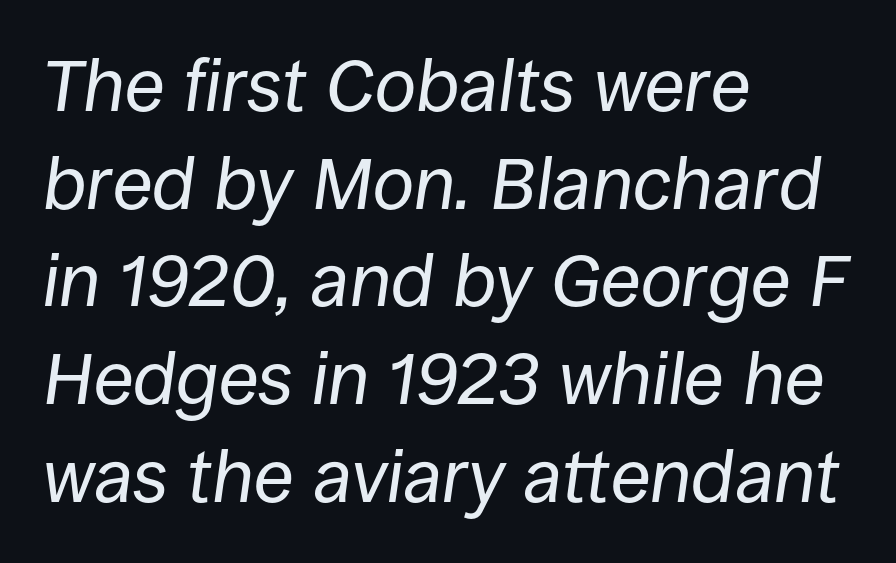
{"italic": "yes", "lean": "right", "slant_degrees": 8, "bold": "no", "weight": "regular", "width": "normal", "stroke_contrast": "low", "x_height": "large", "monospaced": "no", "underline": "no", "align": "left", "line_spacing": "normal", "line_spacing_ratio": 1.32, "letter_spacing": "normal", "letter_spacing_em": 0.0, "glyph_px": 74}
